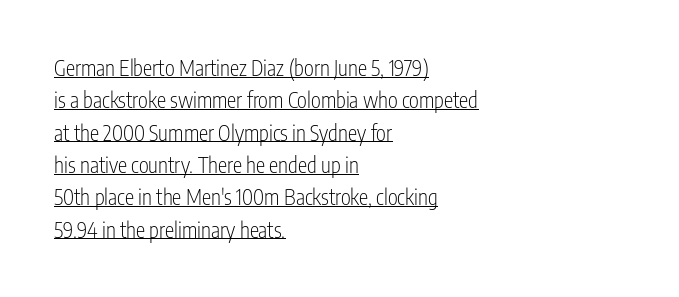
The image shows 21 px text type, upright; set left-aligned, normal line spacing (1.54x), normal letter spacing, underlined.
